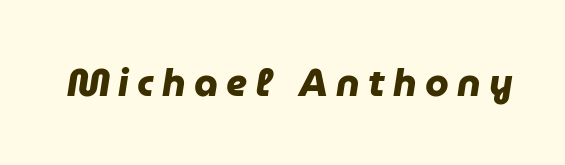
The image shows 38 px heavy sans-serif type; set unusually wide letter spacing (+0.22 em), not underlined; low stroke contrast and a medium x-height.
